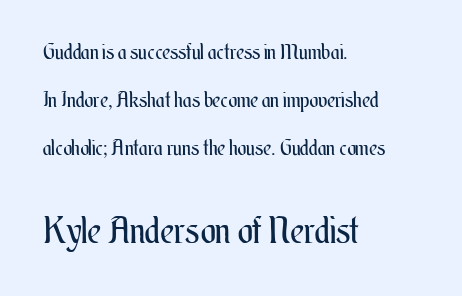
The image shows 36 px regular-weight, condensed type, upright; set left-aligned, loose line spacing (2.29x), normal letter spacing, not underlined; the second (bottom) block is 1.71x larger; medium stroke contrast and a small x-height.
